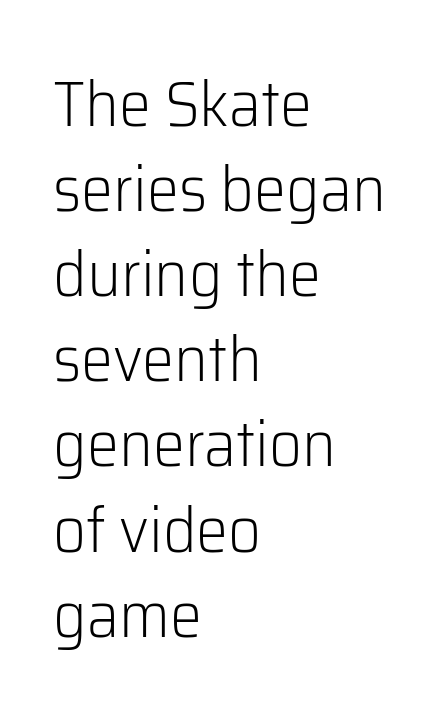
Each stroke keeps to a modest, everyday thickness or less. Style check: upright. Stroke terminals: plain, sans-serif. Bare-footed words on every line. This sample keeps an unexceptional amount of space between lines.
